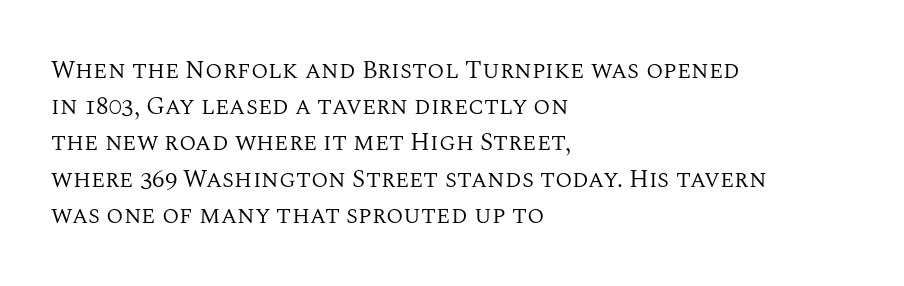
The image shows 25 px text type, upright; set left-aligned, normal line spacing (1.45x), normal letter spacing, not underlined.
